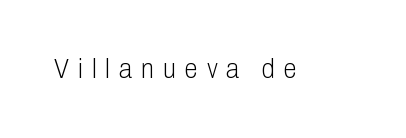
Q: Is the text bold? A: No.
Q: Is the text italic (slanted)? A: No, it is upright.
Q: Is the text underlined? A: No.
Q: Is the spacing between letters normal or unusually wide? A: Unusually wide.
